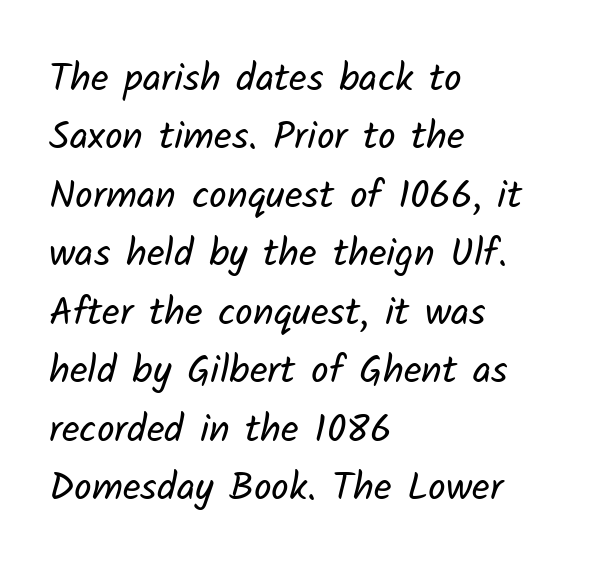
{"serif": "no", "bold": "no", "weight": "regular", "width": "normal", "stroke_contrast": "low", "x_height": "medium", "monospaced": "no", "underline": "no", "align": "left", "line_spacing": "normal", "line_spacing_ratio": 1.5, "letter_spacing": "normal", "letter_spacing_em": 0.0, "glyph_px": 39}
